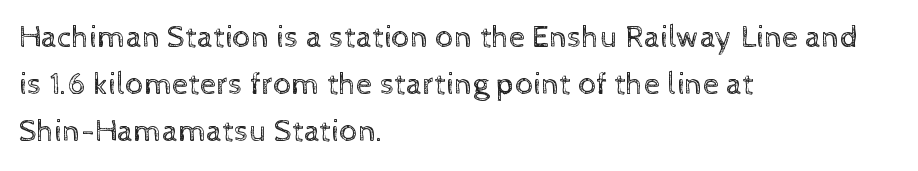
Q: Is the text bold? A: No.
Q: Is the text italic (slanted)? A: No, it is upright.
Q: Is the text underlined? A: No.
Q: How is the paragraph aligned? A: Left-aligned.
Q: Is the spacing between letters normal or unusually wide? A: Normal.
Q: Is the spacing between lines tight, normal or loose? A: Normal.
Q: Width (condensed, normal, or wide)? A: Normal.
Q: x-height? A: Medium.
Q: Monospaced? A: No.
